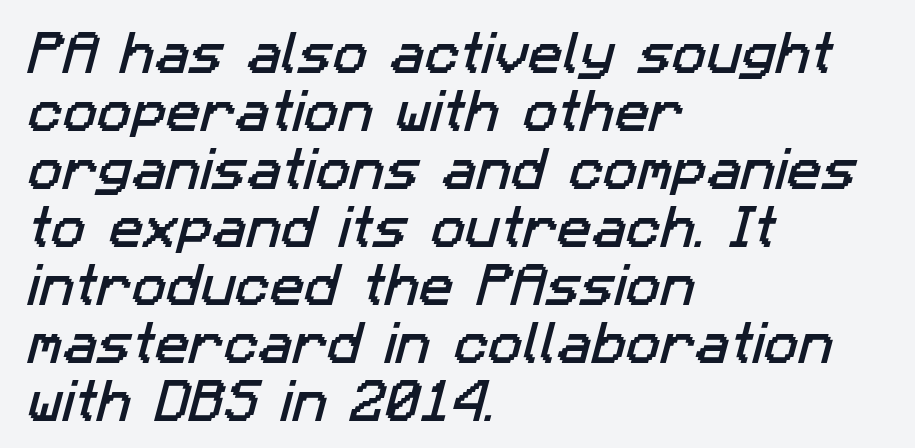
You can tell from the bare stems that sans-serif type was used. Between one letter and the next there's only the usual sliver of space. Check the space under the baseline: it is left empty. Line spacing here is normal. Varying glyph widths throughout — classic text-font behaviour. The rendering anchors every line to the left-hand side.
